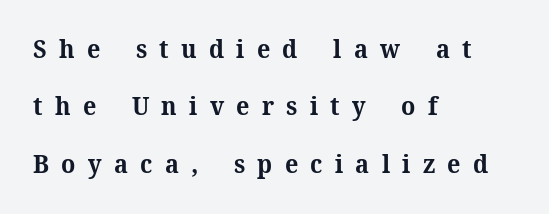
The image shows 25 px bold type, upright; set left-aligned, loose line spacing (2.3x), unusually wide letter spacing (+0.49 em), not underlined.
